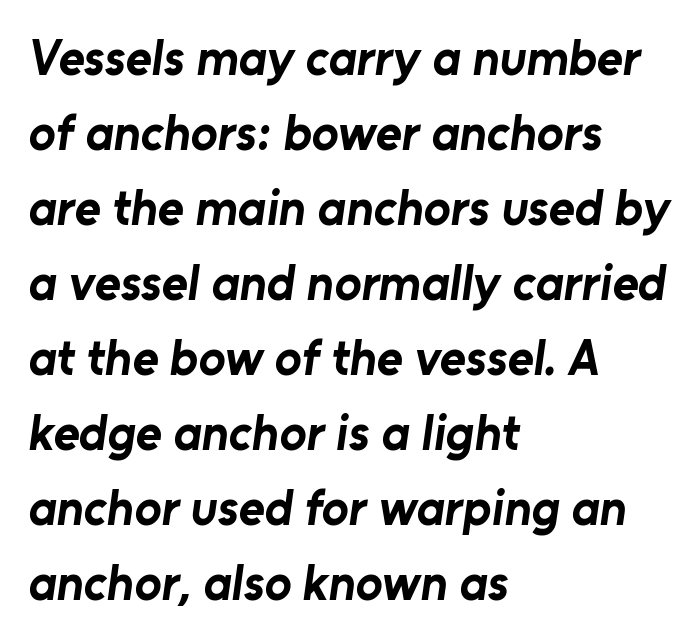
Q: Is the text bold? A: Yes.
Q: Is the typeface a serif or a sans-serif typeface? A: Sans-serif.
Q: Is the text underlined? A: No.
Q: How is the paragraph aligned? A: Left-aligned.
Q: Is the spacing between letters normal or unusually wide? A: Normal.
Q: Is the spacing between lines tight, normal or loose? A: Normal.
Q: Width (condensed, normal, or wide)? A: Normal.
Q: Stroke contrast? A: Low.
Q: x-height? A: Medium.
Q: Monospaced? A: No.
